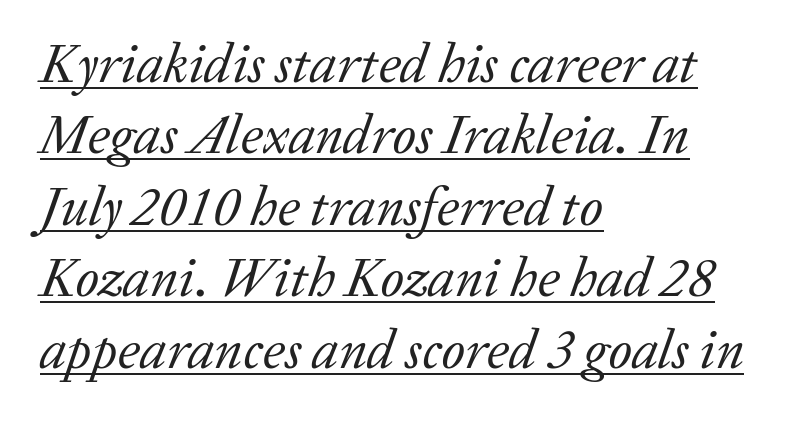
The glyphs look as if they've been sheared to an angle. The glyphs in this specimen are seriffed. Summary of vertical rhythm: regular, with standard interline spacing. The face used here is proportionally spaced, like ordinary book or web type.
